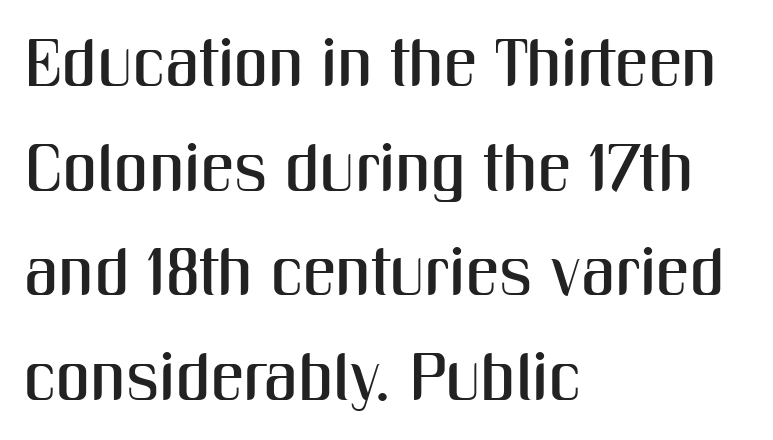
The image shows 67 px condensed sans-serif type, upright; set left-aligned, normal line spacing (1.56x), normal letter spacing, not underlined; medium stroke contrast and a medium x-height.
